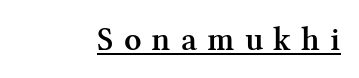
The image shows 34 px semibold serif type, upright; set unusually wide letter spacing (+0.3 em), underlined; medium stroke contrast and a medium x-height.
